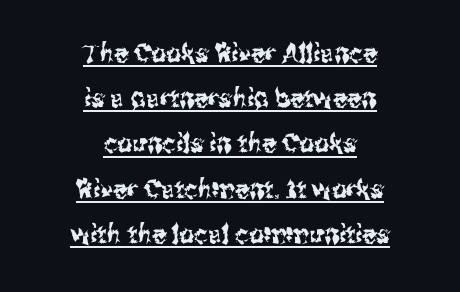
{"italic": "no", "underline": "yes", "align": "center", "line_spacing_ratio": 1.74, "letter_spacing": "normal", "letter_spacing_em": 0.0, "glyph_px": 26}
